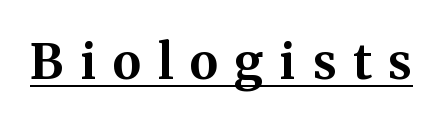
Q: Is the text bold? A: Yes.
Q: Is the text italic (slanted)? A: No, it is upright.
Q: Is the typeface a serif or a sans-serif typeface? A: Serif.
Q: Is the text underlined? A: Yes.
Q: Is the spacing between letters normal or unusually wide? A: Unusually wide.
Q: Width (condensed, normal, or wide)? A: Normal.
Q: Stroke contrast? A: Medium.
Q: x-height? A: Medium.
Q: Monospaced? A: No.
